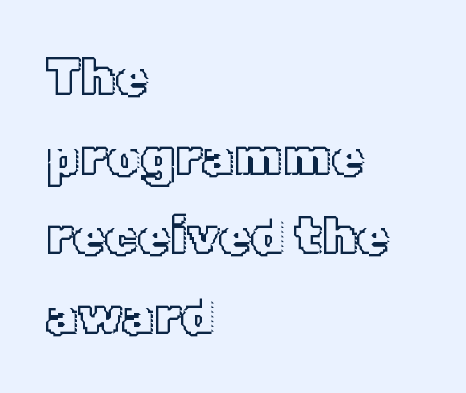
Leftover space on each line is placed entirely after the last word. Regular leading. The passage shown is typed in a proportional face where columns would drift. The passage shown has conventional tracking throughout. The passage shown is not underscored anywhere.
